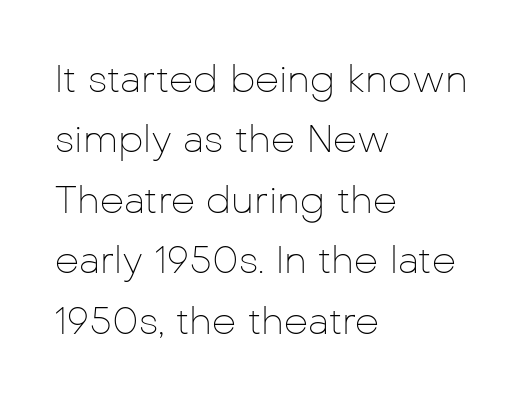
{"serif": "no", "italic": "no", "bold": "no", "weight": "thin", "width": "normal", "stroke_contrast": "low", "x_height": "medium", "monospaced": "no", "underline": "no", "align": "left", "line_spacing": "normal", "line_spacing_ratio": 1.59, "letter_spacing": "normal", "letter_spacing_em": 0.0, "glyph_px": 38}
